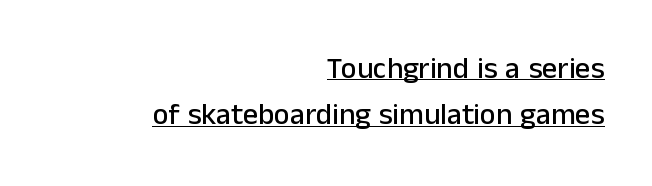
Q: Is the text italic (slanted)? A: No, it is upright.
Q: Is the typeface a serif or a sans-serif typeface? A: Sans-serif.
Q: Is the text underlined? A: Yes.
Q: How is the paragraph aligned? A: Right-aligned.
Q: Is the spacing between letters normal or unusually wide? A: Normal.
Q: Is the spacing between lines tight, normal or loose? A: Normal.
Q: Width (condensed, normal, or wide)? A: Normal.
Q: Stroke contrast? A: Low.
Q: x-height? A: Medium.
Q: Monospaced? A: No.
